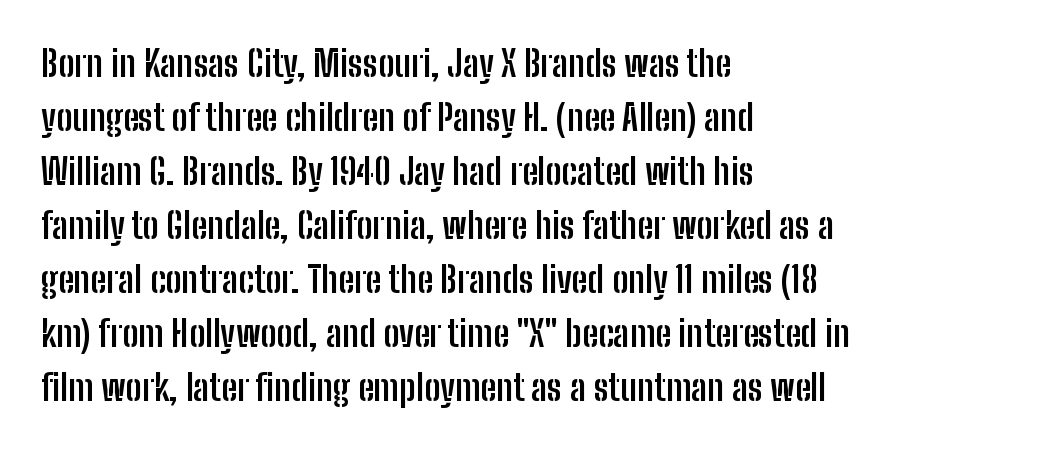
{"serif": "no", "italic": "no", "bold": "yes", "weight": "semibold", "width": "condensed", "stroke_contrast": "low", "x_height": "medium", "monospaced": "no", "underline": "no", "align": "left", "line_spacing": "normal", "line_spacing_ratio": 1.5, "letter_spacing": "normal", "letter_spacing_em": 0.0, "glyph_px": 36}
